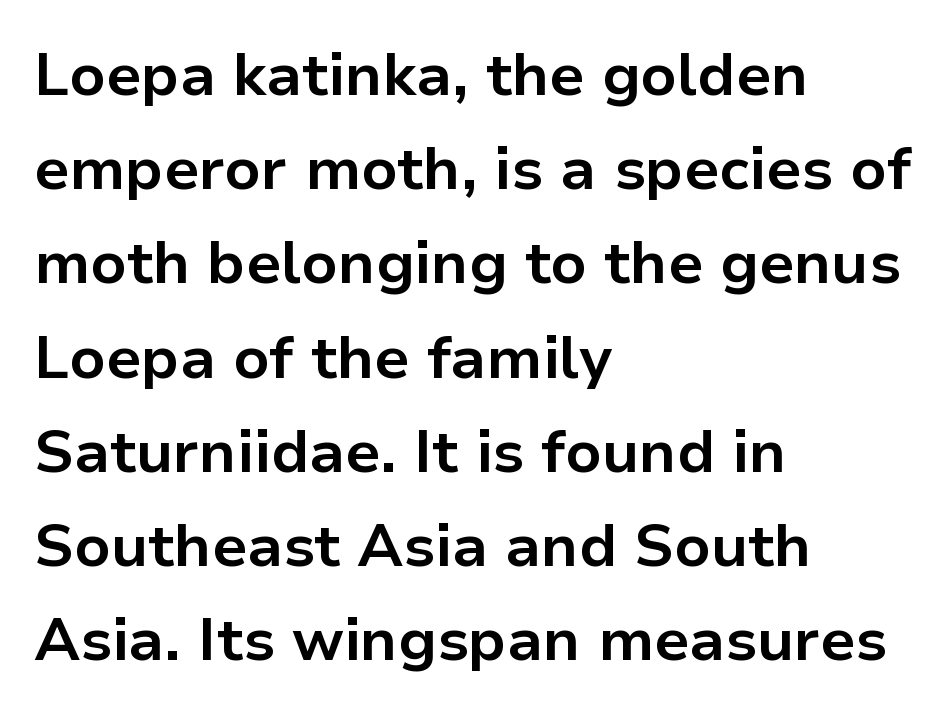
{"serif": "no", "italic": "no", "bold": "yes", "weight": "bold", "width": "normal", "stroke_contrast": "low", "x_height": "medium", "monospaced": "no", "underline": "no", "align": "left", "line_spacing": "normal", "line_spacing_ratio": 1.57, "letter_spacing": "normal", "letter_spacing_em": 0.0, "glyph_px": 60}
